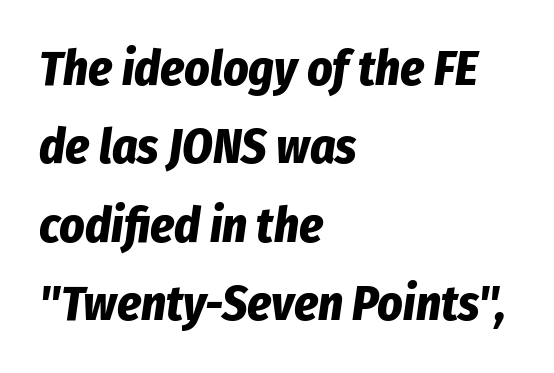
The image shows 49 px bold, condensed type, italic (leaning right); set left-aligned, normal line spacing (1.6x), normal letter spacing, not underlined; low stroke contrast and a medium x-height.
